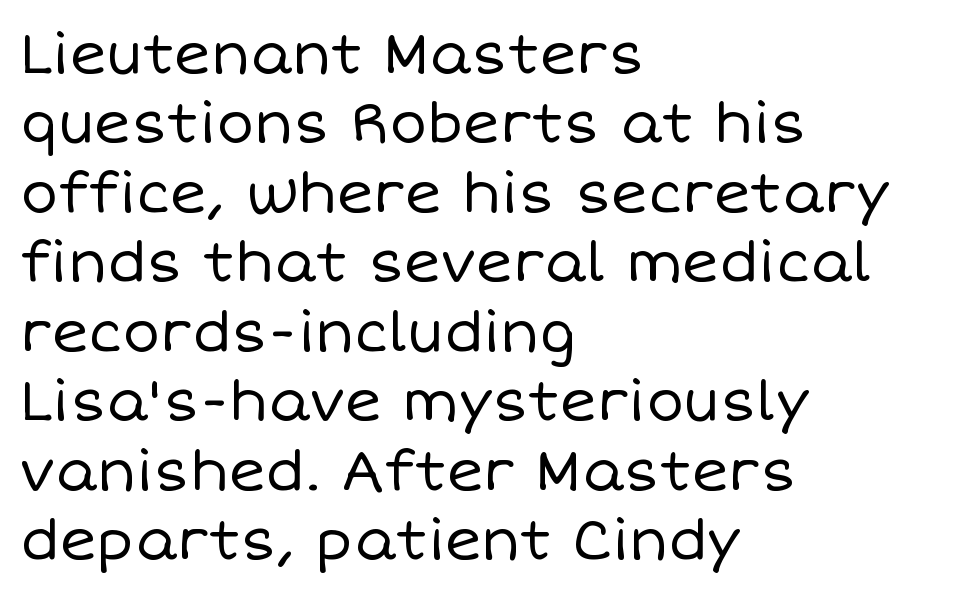
The image shows 56 px regular-weight type, upright; set left-aligned, line spacing 1.24x, normal letter spacing, not underlined; low stroke contrast and a large x-height.
